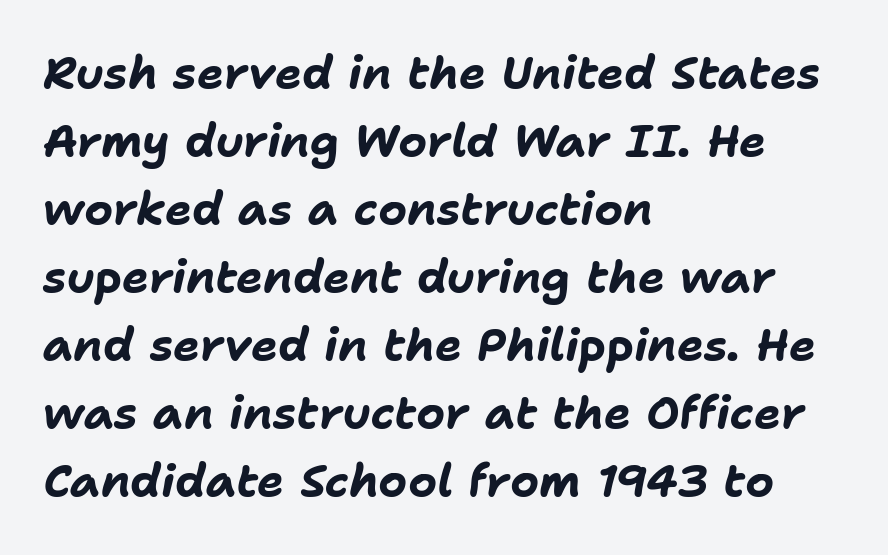
This sample has the flowing, uneven cadence of proportional lettering. Weight: bold. The foot of each line stays bare and open. Horizontal bands of white between lines are of average thickness. Reading down the block, your eye returns to a fixed left position each line.
